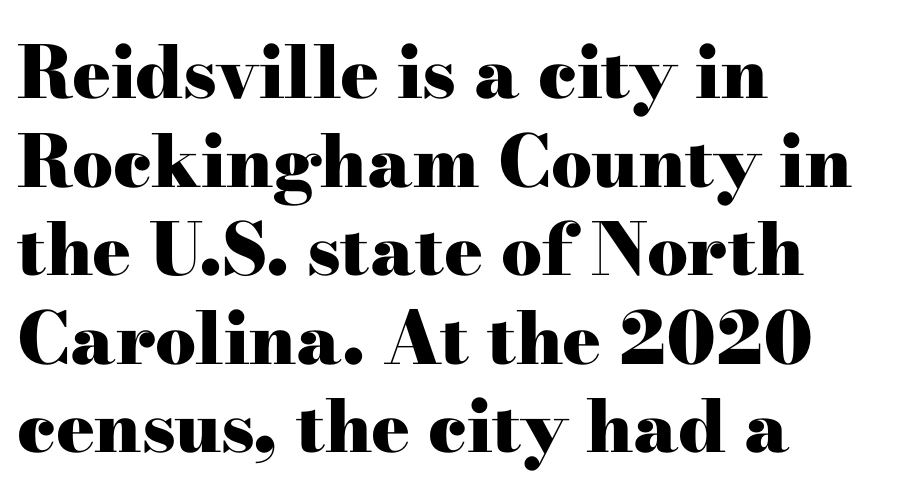
The lettering holds an erect, upright posture throughout. Unlike a clean sans, this face finishes its strokes with serifs. You'd pick this weight for a headline — it's a proper bold. Is the block centered? No — it sits flush against the left margin. These lines are rendered in a variable-pitch font. Each row of text sits above clean, open space.
